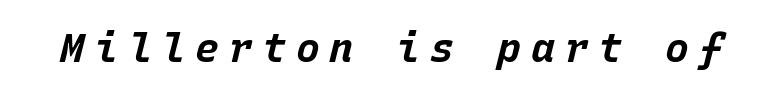
Notice how the stems are inclined rather than vertical — that's the hallmark of italics. Is the type bold? Yes — the strokes are clearly thick and heavy. Substantial extra tracking has been applied to these lines. Rule under the text: the space is simply empty. Looks like terminal output: every glyph gets an equal slot.
